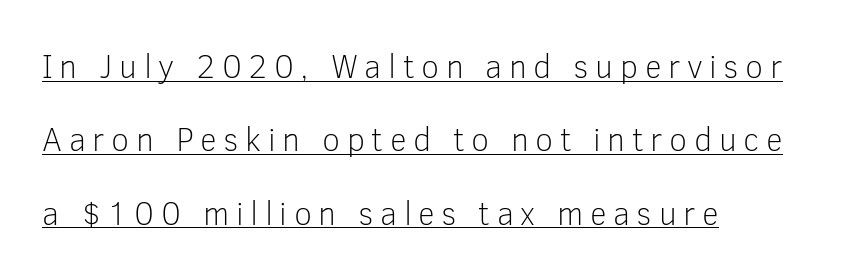
Q: Is the text bold? A: No.
Q: Is the text italic (slanted)? A: No, it is upright.
Q: Is the typeface a serif or a sans-serif typeface? A: Sans-serif.
Q: Is the text underlined? A: Yes.
Q: How is the paragraph aligned? A: Left-aligned.
Q: Is the spacing between letters normal or unusually wide? A: Unusually wide.
Q: Is the spacing between lines tight, normal or loose? A: Loose.
Q: Width (condensed, normal, or wide)? A: Normal.
Q: Stroke contrast? A: Low.
Q: x-height? A: Medium.
Q: Monospaced? A: No.
